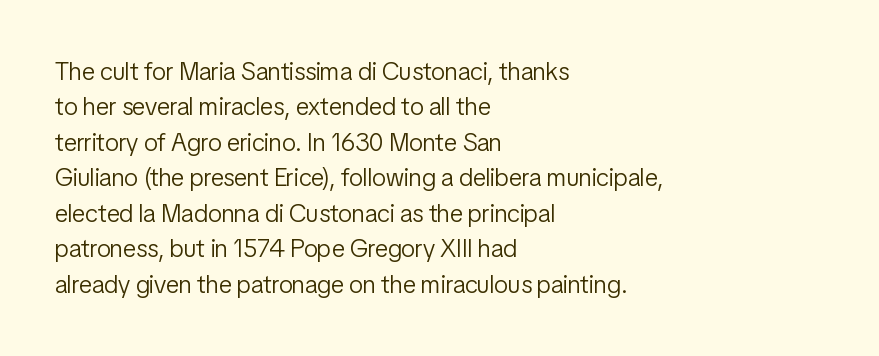
The image shows 25 px text type, upright; set left-aligned, normal line spacing (1.42x), normal letter spacing, not underlined.
